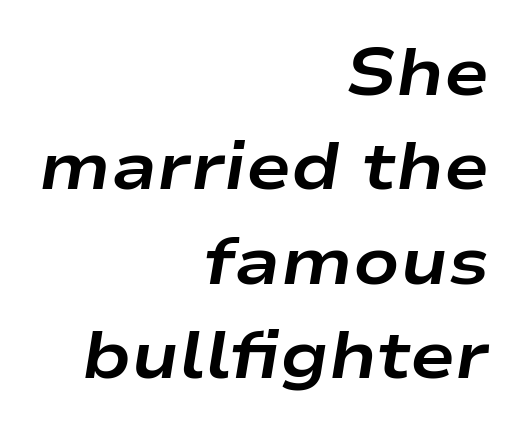
The image shows 67 px bold, wide type, italic (leaning right); set right-aligned, normal line spacing (1.41x), normal letter spacing, not underlined; low stroke contrast and a medium x-height.
